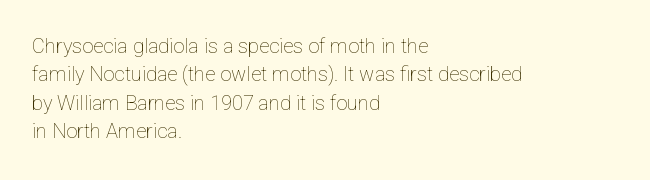
The image shows 20 px text type, upright; set left-aligned, normal line spacing (1.42x), normal letter spacing, not underlined.
